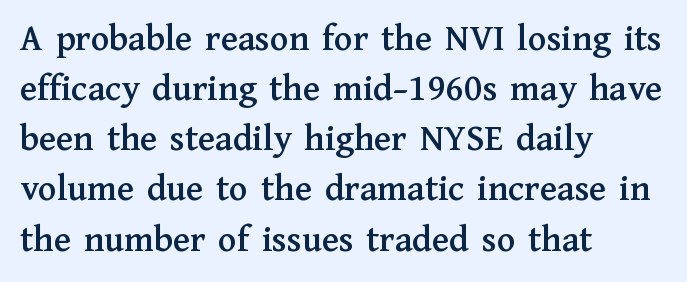
Q: Is the text italic (slanted)? A: No, it is upright.
Q: Is the typeface a serif or a sans-serif typeface? A: Serif.
Q: Is the text underlined? A: No.
Q: How is the paragraph aligned? A: Left-aligned.
Q: Is the spacing between letters normal or unusually wide? A: Normal.
Q: Is the spacing between lines tight, normal or loose? A: Normal.
Q: Width (condensed, normal, or wide)? A: Normal.
Q: Stroke contrast? A: Medium.
Q: x-height? A: Medium.
Q: Monospaced? A: No.
